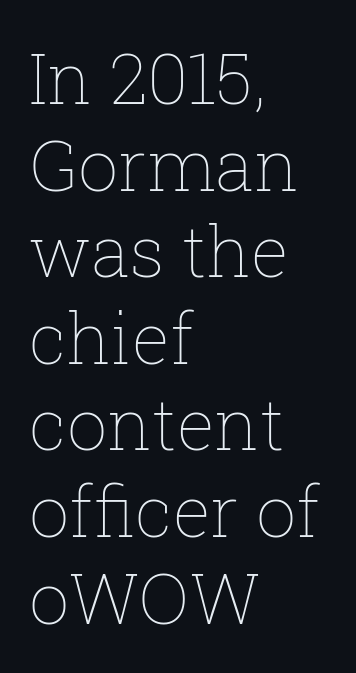
The image shows 71 px thin type, upright; set left-aligned, line spacing 1.22x, normal letter spacing, not underlined; low stroke contrast and a medium x-height.
